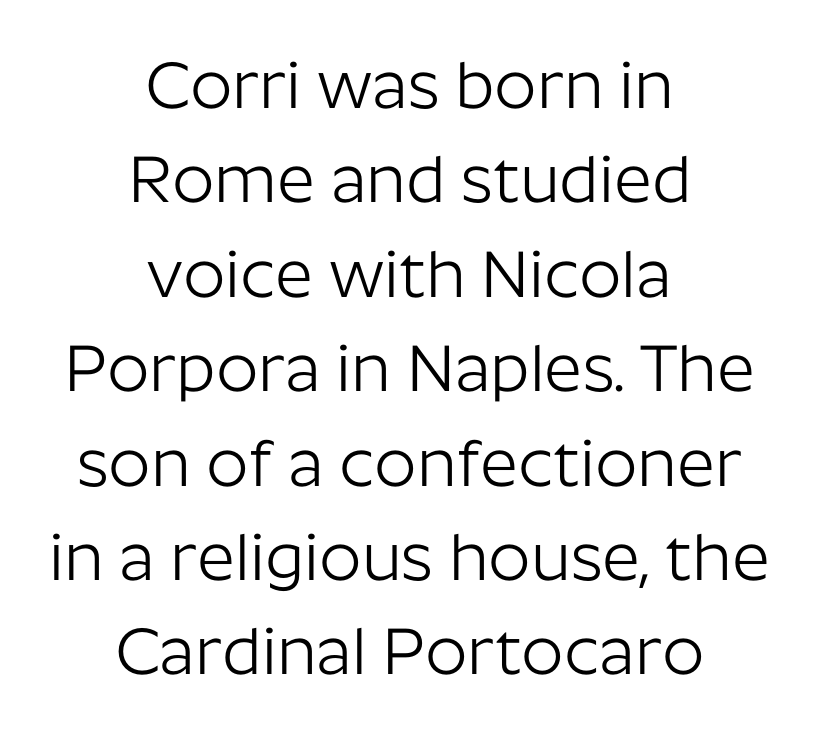
The image shows 66 px light sans-serif type, upright; set centered, normal line spacing (1.43x), normal letter spacing, not underlined; low stroke contrast and a medium x-height.
